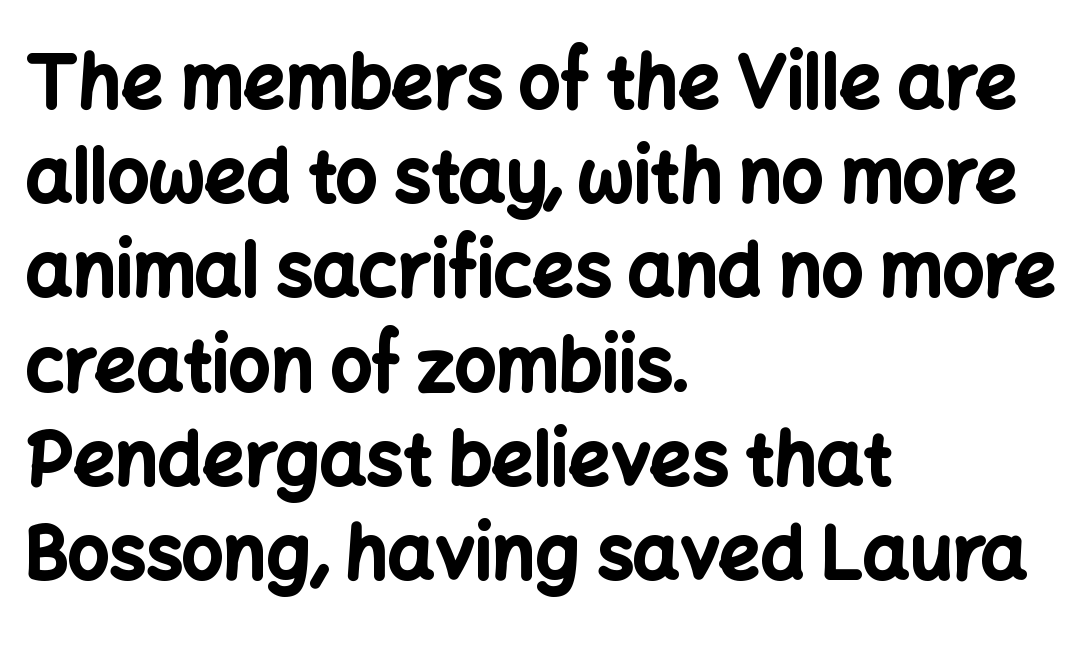
The image shows 73 px bold sans-serif type, upright; set left-aligned, normal line spacing (1.29x), normal letter spacing, not underlined; low stroke contrast and a medium x-height.
